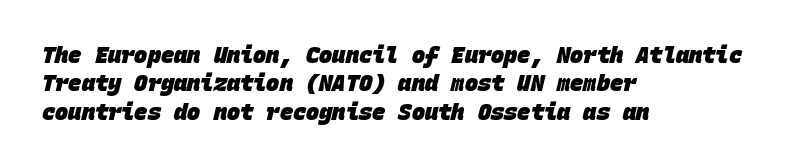
{"bold": "yes", "underline": "no", "align": "left", "line_spacing": "normal", "line_spacing_ratio": 1.29, "letter_spacing": "normal", "letter_spacing_em": 0.0, "glyph_px": 22}
